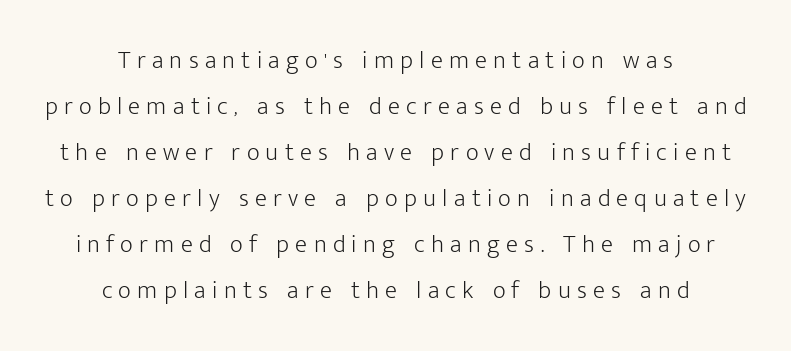
Tracking here is generous; glyphs stand well apart from one another. Upright lettering throughout. Beneath every word, the page is bare. Typeset on center — no edge is straight. Stroke mass is kept to a normal reading level or below.
